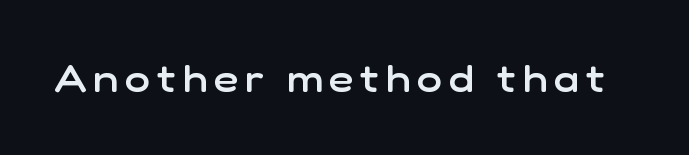
Has an underline been added? It has not. The axis of the letterforms is exactly vertical. As a designer I'd log this as weight 600, semibold. These lines are rendered in a variable-pitch font.
